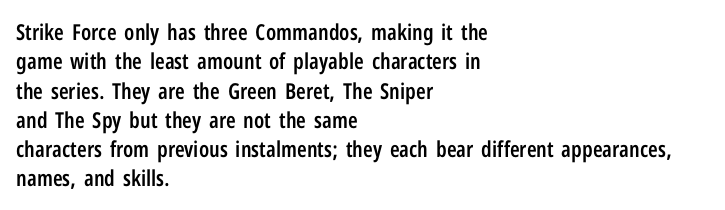
Q: Is the text bold? A: Semi-bold.
Q: Is the text italic (slanted)? A: No, it is upright.
Q: Is the text underlined? A: No.
Q: How is the paragraph aligned? A: Left-aligned.
Q: Is the spacing between letters normal or unusually wide? A: Normal.
Q: Is the spacing between lines tight, normal or loose? A: Normal.
